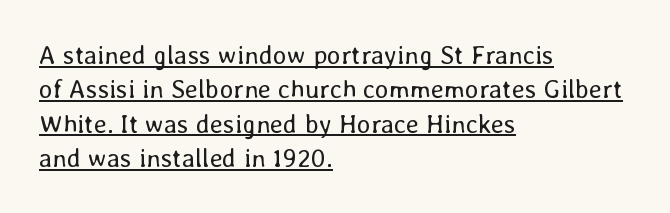
Q: Is the text bold? A: No.
Q: Is the text italic (slanted)? A: No, it is upright.
Q: Is the text underlined? A: Yes.
Q: How is the paragraph aligned? A: Left-aligned.
Q: Is the spacing between letters normal or unusually wide? A: Normal.
Q: Is the spacing between lines tight, normal or loose? A: Normal.
